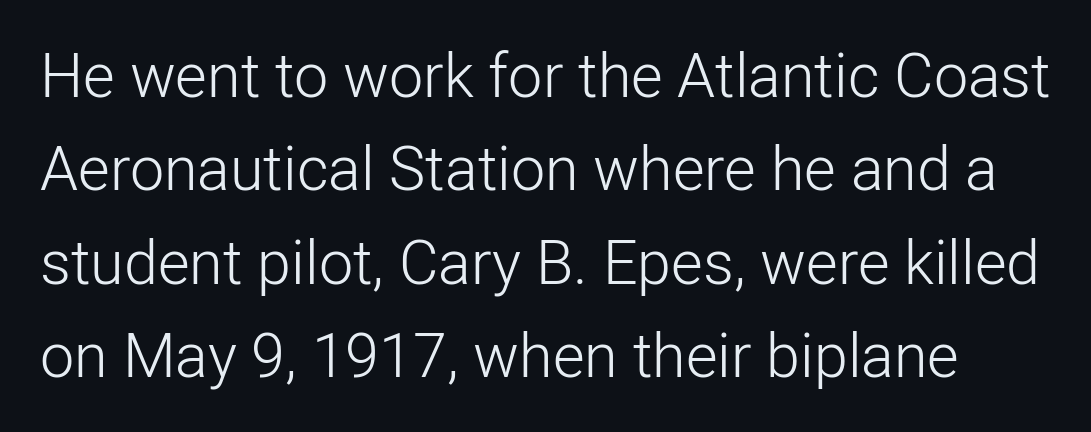
Q: Is the text bold? A: No.
Q: Is the text italic (slanted)? A: No, it is upright.
Q: Is the typeface a serif or a sans-serif typeface? A: Sans-serif.
Q: Is the text underlined? A: No.
Q: Is the spacing between letters normal or unusually wide? A: Normal.
Q: Is the spacing between lines tight, normal or loose? A: Normal.
Q: Width (condensed, normal, or wide)? A: Normal.
Q: Stroke contrast? A: Low.
Q: x-height? A: Medium.
Q: Monospaced? A: No.
